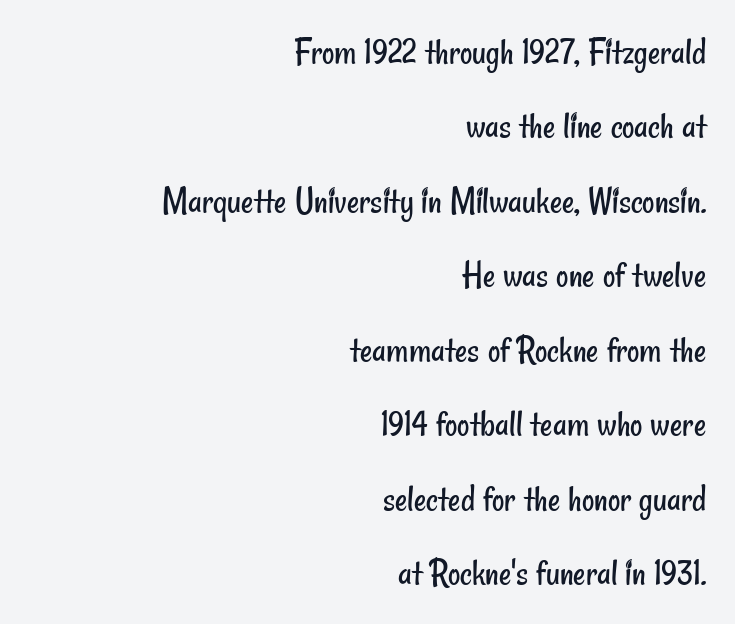
Classification — sans serif. The passage shown has conventional tracking throughout. Here the designer chose a conventional face with non-uniform glyph widths. All the whitespace from short lines collects on the left. Line spacing here is loose. The glyphs are unaccompanied by any horizontal stroke below them.
